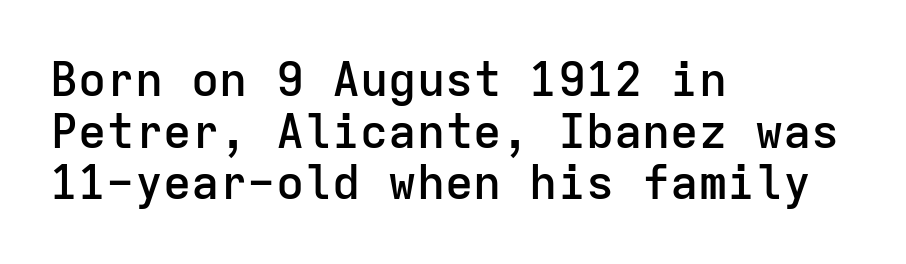
The image shows 47 px semibold sans-serif type, upright, monospaced; set left-aligned, tight line spacing (1.1x), normal letter spacing, not underlined; low stroke contrast and a medium x-height.
